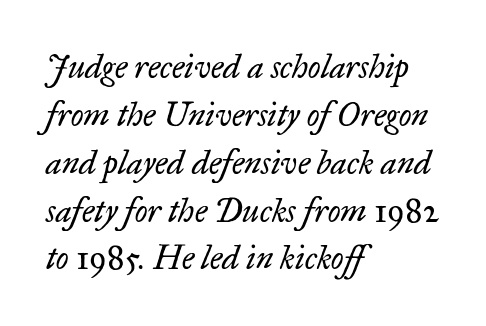
These lines are set flush left with a ragged right edge. Is the type heavy? It reads as light-to-regular instead. Old-style or modern, the face here clearly has serifs. You could call the tracking neutral — neither tight nor loose. The passage shown is typed in a proportional face where columns would drift. Designer's note — italics engaged.
